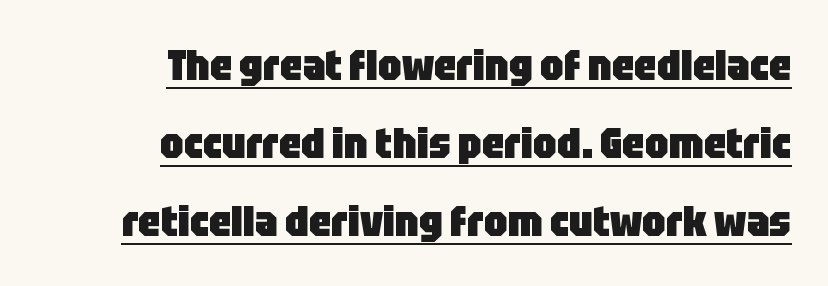
{"serif": "no", "italic": "no", "bold": "yes", "weight": "heavy", "width": "condensed", "stroke_contrast": "low", "x_height": "large", "monospaced": "no", "underline": "yes", "align": "right", "line_spacing_ratio": 1.81, "letter_spacing": "normal", "letter_spacing_em": 0.0, "glyph_px": 43}
